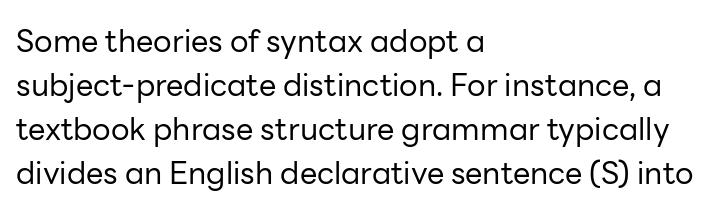
The image shows 31 px regular-weight sans-serif type, upright; set left-aligned, normal line spacing (1.42x), normal letter spacing, not underlined; low stroke contrast and a medium x-height.
